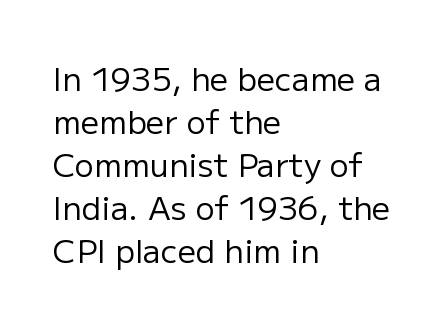
Q: Is the text bold? A: No.
Q: Is the text italic (slanted)? A: No, it is upright.
Q: Is the typeface a serif or a sans-serif typeface? A: Sans-serif.
Q: Is the text underlined? A: No.
Q: How is the paragraph aligned? A: Left-aligned.
Q: Is the spacing between letters normal or unusually wide? A: Normal.
Q: Is the spacing between lines tight, normal or loose? A: Normal.
Q: Width (condensed, normal, or wide)? A: Normal.
Q: Stroke contrast? A: Low.
Q: x-height? A: Medium.
Q: Monospaced? A: No.
